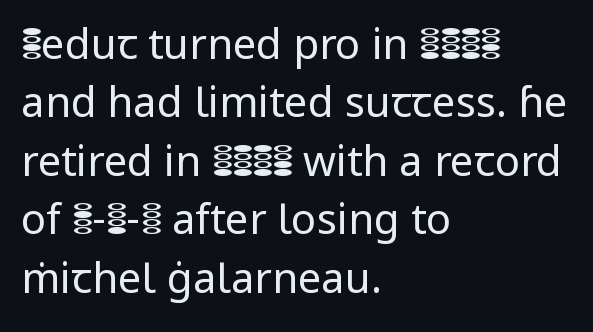
Q: Is the text bold? A: No.
Q: Is the text italic (slanted)? A: No, it is upright.
Q: Is the typeface a serif or a sans-serif typeface? A: Sans-serif.
Q: Is the text underlined? A: No.
Q: How is the paragraph aligned? A: Left-aligned.
Q: Is the spacing between letters normal or unusually wide? A: Normal.
Q: Is the spacing between lines tight, normal or loose? A: Normal.
Q: Width (condensed, normal, or wide)? A: Normal.
Q: Stroke contrast? A: Low.
Q: x-height? A: Medium.
Q: Monospaced? A: No.
